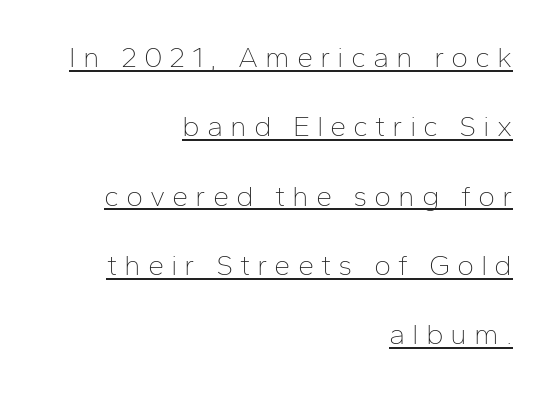
Q: Is the text bold? A: No.
Q: Is the text italic (slanted)? A: No, it is upright.
Q: Is the typeface a serif or a sans-serif typeface? A: Sans-serif.
Q: Is the text underlined? A: Yes.
Q: How is the paragraph aligned? A: Right-aligned.
Q: Is the spacing between letters normal or unusually wide? A: Unusually wide.
Q: Is the spacing between lines tight, normal or loose? A: Loose.
Q: Width (condensed, normal, or wide)? A: Normal.
Q: Stroke contrast? A: Low.
Q: x-height? A: Medium.
Q: Monospaced? A: No.
